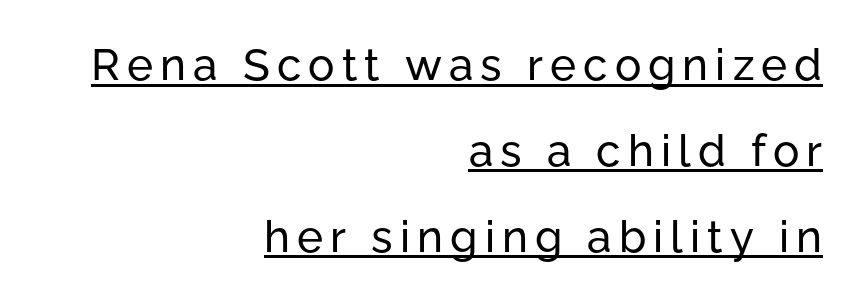
Caption: multi-line text, flush right, ragged left. A typesetter would call this leading open, well beyond the default. A typographer would call this underscored text. The designer went with a sans here, leaving each stem footless.
